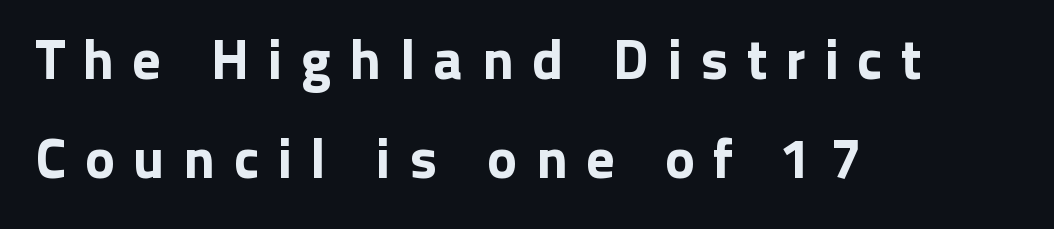
The image shows 57 px sans-serif type, upright; set left-aligned, line spacing 1.73x, unusually wide letter spacing (+0.32 em), not underlined; low stroke contrast and a medium x-height.
